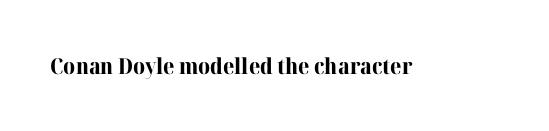
Short note: letters normally spaced. Words float on clear page, feet unadorned. The letters stand upright; this is a roman face. Heavy, bold letterforms.
